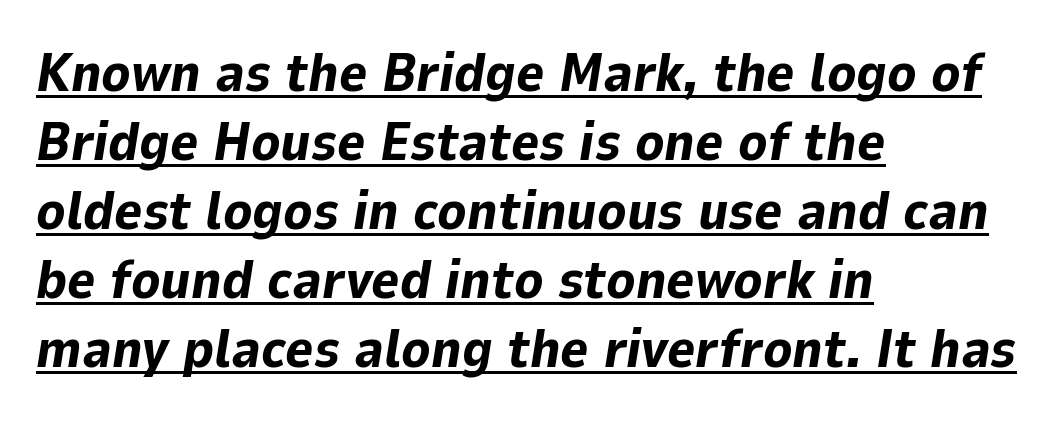
Q: Is the text bold? A: Yes.
Q: Is the text italic (slanted)? A: Yes, it leans right by about 9 degrees.
Q: Is the text underlined? A: Yes.
Q: How is the paragraph aligned? A: Left-aligned.
Q: Is the spacing between letters normal or unusually wide? A: Normal.
Q: Is the spacing between lines tight, normal or loose? A: Normal.
Q: Width (condensed, normal, or wide)? A: Normal.
Q: Stroke contrast? A: Low.
Q: x-height? A: Medium.
Q: Monospaced? A: No.
